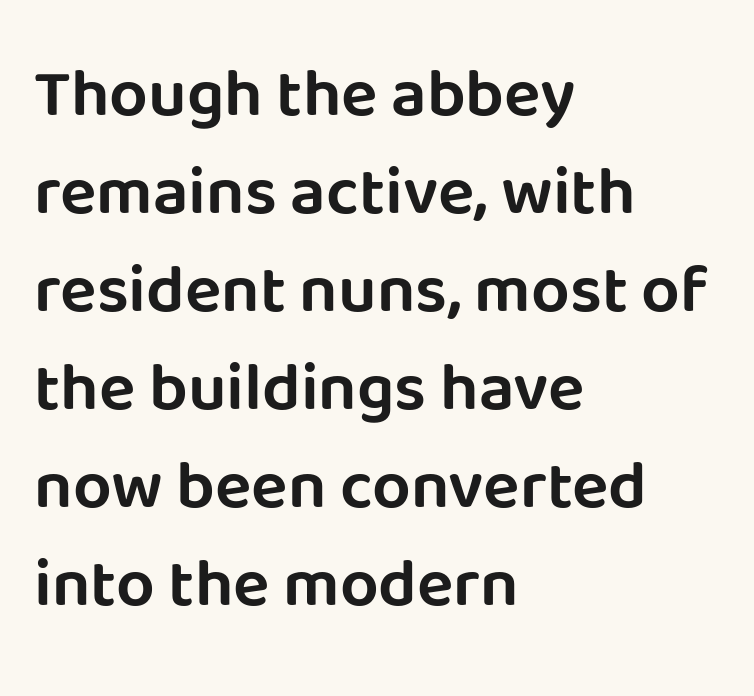
{"serif": "no", "italic": "no", "width": "normal", "stroke_contrast": "low", "x_height": "large", "monospaced": "no", "underline": "no", "align": "left", "line_spacing": "normal", "line_spacing_ratio": 1.44, "letter_spacing": "normal", "letter_spacing_em": 0.0, "glyph_px": 68}
